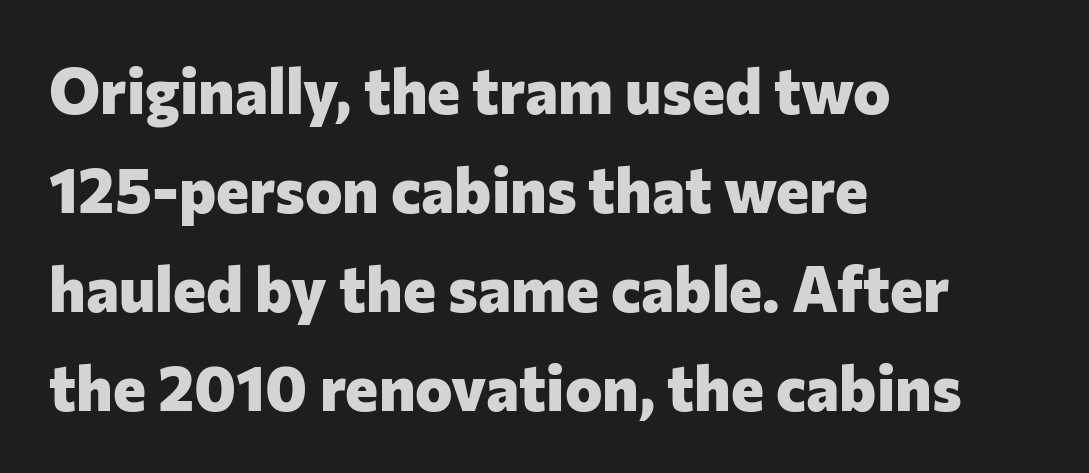
{"serif": "no", "italic": "no", "bold": "yes", "weight": "heavy", "width": "normal", "stroke_contrast": "low", "x_height": "medium", "monospaced": "no", "underline": "no", "align": "left", "line_spacing": "normal", "line_spacing_ratio": 1.57, "letter_spacing": "normal", "letter_spacing_em": 0.0, "glyph_px": 63}
